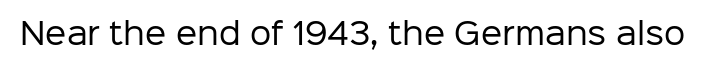
Nope, not italic — everything's standing straight. No letter is thick-stroked: the sample isn't bold. Plain, unruled lines of type. I'd call this a sans setting — the letters go barefoot. Here the designer chose a conventional face with non-uniform glyph widths. The tracking reads as untouched default to a designer's eye.
